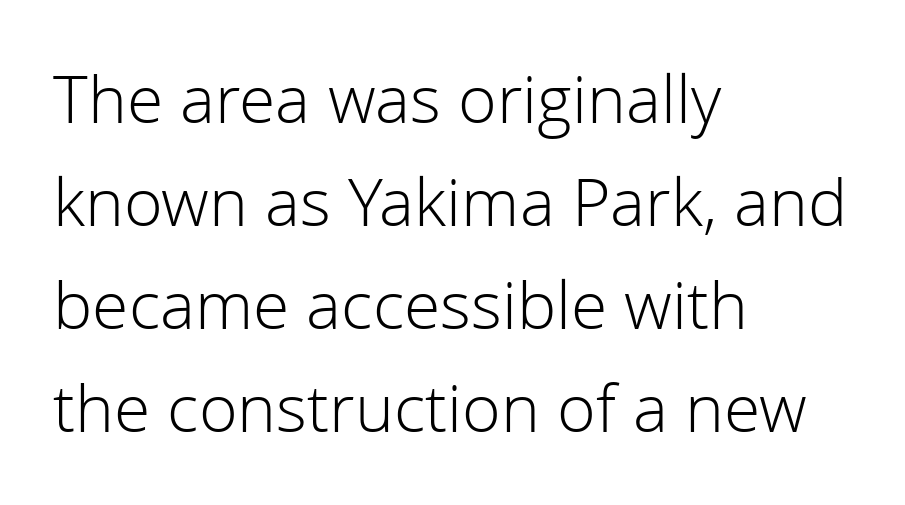
The image shows 66 px light sans-serif type, upright; set left-aligned, normal line spacing (1.56x), normal letter spacing, not underlined; low stroke contrast and a medium x-height.
